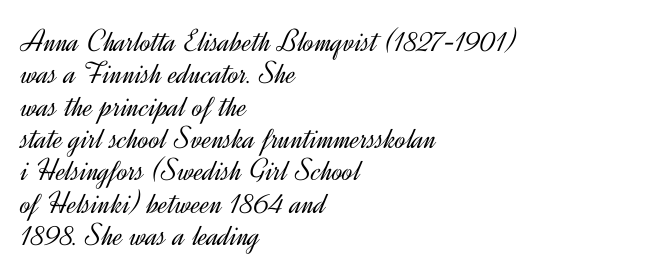
Q: Is the text bold? A: No.
Q: Is the text italic (slanted)? A: Yes.
Q: Is the typeface a serif or a sans-serif typeface? A: Sans-serif.
Q: Is the text underlined? A: No.
Q: How is the paragraph aligned? A: Left-aligned.
Q: Is the spacing between letters normal or unusually wide? A: Normal.
Q: Is the spacing between lines tight, normal or loose? A: Tight.
Q: Width (condensed, normal, or wide)? A: Normal.
Q: x-height? A: Small.
Q: Monospaced? A: No.
